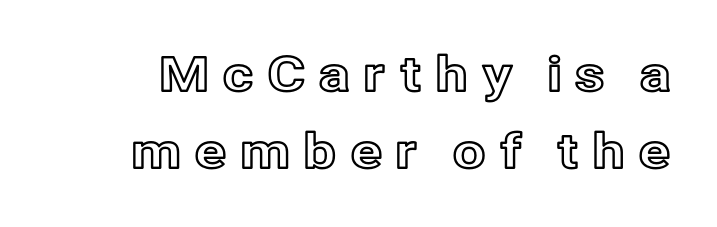
The image shows 48 px text type, upright; set normal line spacing (1.61x), unusually wide letter spacing (+0.26 em), not underlined; a medium x-height.
